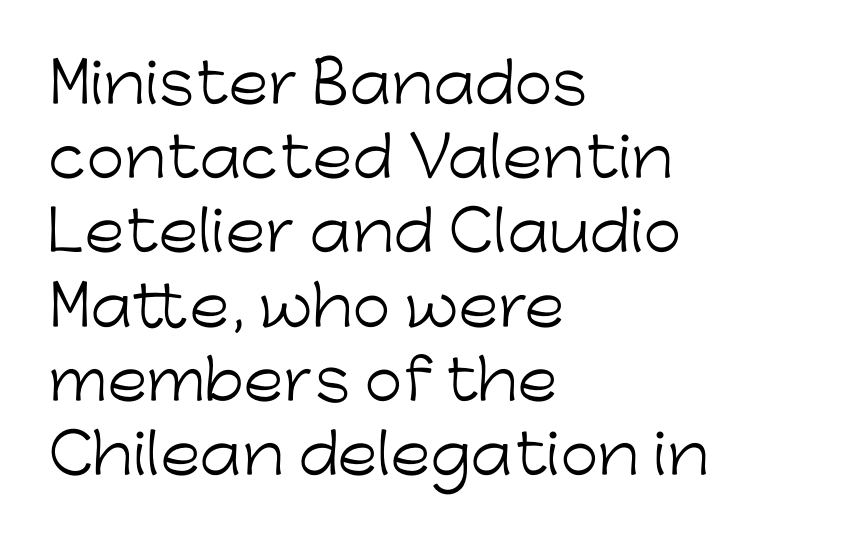
Q: Is the text bold? A: No.
Q: Is the text italic (slanted)? A: No, it is upright.
Q: Is the typeface a serif or a sans-serif typeface? A: Sans-serif.
Q: Is the text underlined? A: No.
Q: How is the paragraph aligned? A: Left-aligned.
Q: Is the spacing between letters normal or unusually wide? A: Normal.
Q: Is the spacing between lines tight, normal or loose? A: Normal.
Q: Width (condensed, normal, or wide)? A: Normal.
Q: Stroke contrast? A: Low.
Q: x-height? A: Medium.
Q: Monospaced? A: No.
